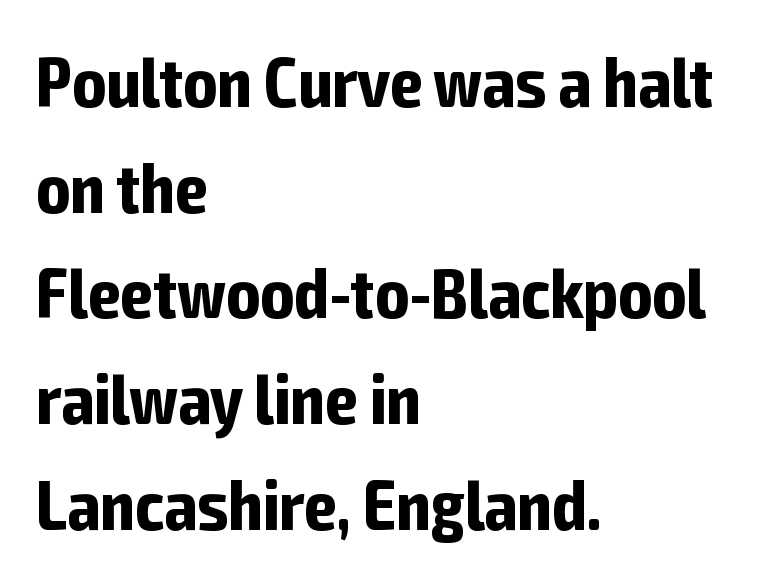
The rendering keeps characters at their native spacing. Compared with a centered layout, this one pins lines to the left instead. Each letter keeps its own natural width here, so spacing adapts to shape. Horizontal bands of white between lines are of average thickness.
